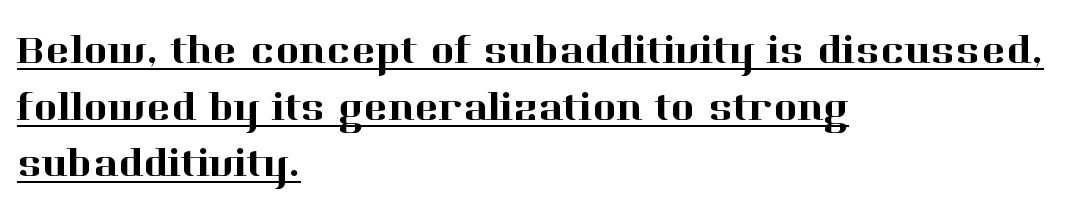
The letters advance in unequal steps, a hallmark of proportional type. The passage shown is typeset with a serif family. The lettering is marked with a stroke running underneath it. Students, note that the glyphs here touch the page at normal intervals.
